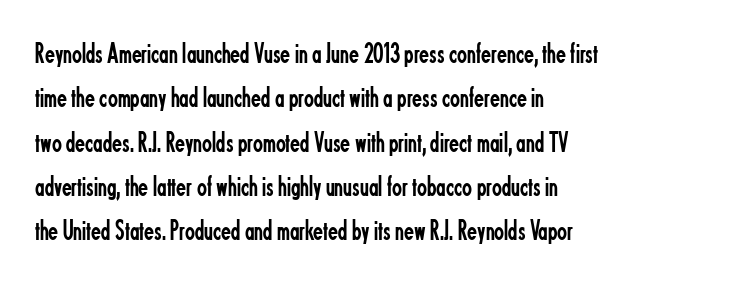
The image shows 29 px regular-weight, condensed sans-serif type, upright; set left-aligned, normal line spacing (1.53x), normal letter spacing, not underlined; low stroke contrast and a small x-height.
